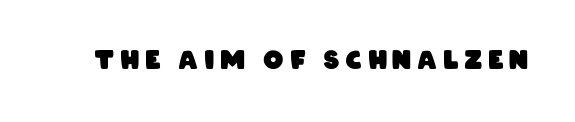
Bare-footed words on every line. Display-style spreading of the glyphs; the letterfit is very open. Chunky letters — that's bold for sure.
